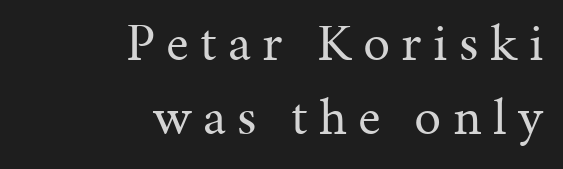
The image shows 54 px regular-weight serif type, upright; set right-aligned, normal line spacing (1.37x), unusually wide letter spacing (+0.21 em), not underlined; medium stroke contrast and a medium x-height.
